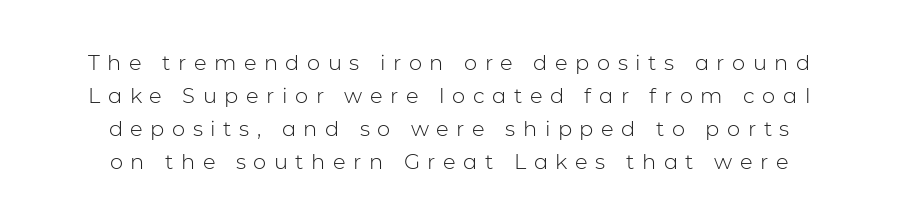
{"italic": "no", "bold": "no", "underline": "no", "line_spacing": "normal", "line_spacing_ratio": 1.57, "letter_spacing": "wide", "letter_spacing_em": 0.36, "glyph_px": 21}
